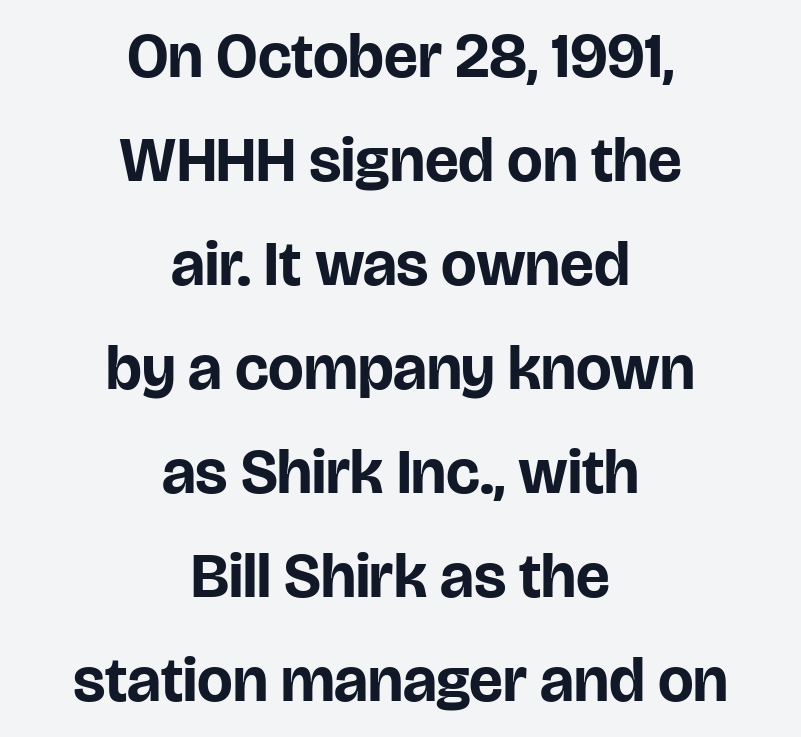
Q: Is the text bold? A: Yes.
Q: Is the text italic (slanted)? A: No, it is upright.
Q: Is the typeface a serif or a sans-serif typeface? A: Sans-serif.
Q: Is the text underlined? A: No.
Q: How is the paragraph aligned? A: Centered.
Q: Is the spacing between letters normal or unusually wide? A: Normal.
Q: Is the spacing between lines tight, normal or loose? A: Normal.
Q: Width (condensed, normal, or wide)? A: Normal.
Q: Stroke contrast? A: Low.
Q: x-height? A: Large.
Q: Monospaced? A: No.
